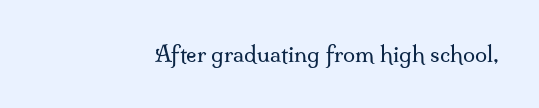
Q: Is the text bold? A: No.
Q: Is the text italic (slanted)? A: No, it is upright.
Q: Is the text underlined? A: No.
Q: How is the paragraph aligned? A: Right-aligned.
Q: Is the spacing between letters normal or unusually wide? A: Normal.
